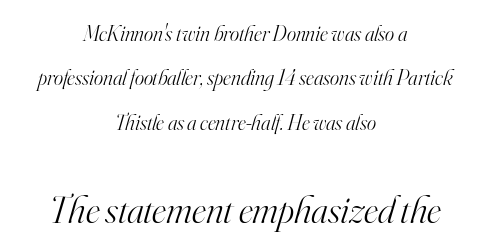
Q: Is the text bold? A: No.
Q: Is the text italic (slanted)? A: Yes, it leans right by about 16 degrees.
Q: Is the typeface a serif or a sans-serif typeface? A: Serif.
Q: Is the text underlined? A: No.
Q: How is the paragraph aligned? A: Centered.
Q: Is the spacing between letters normal or unusually wide? A: Normal.
Q: Is the spacing between lines tight, normal or loose? A: Loose.
Q: Which block of text is set in a larger size, the first (top) or the second (bottom)? A: The second (bottom) one.
Q: Width (condensed, normal, or wide)? A: Normal.
Q: Stroke contrast? A: High.
Q: x-height? A: Small.
Q: Monospaced? A: No.
